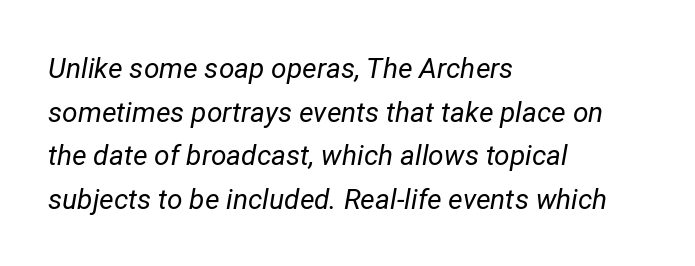
The image shows 28 px regular-weight type, italic (leaning right); set left-aligned, normal line spacing (1.56x), normal letter spacing, not underlined; low stroke contrast and a medium x-height.
